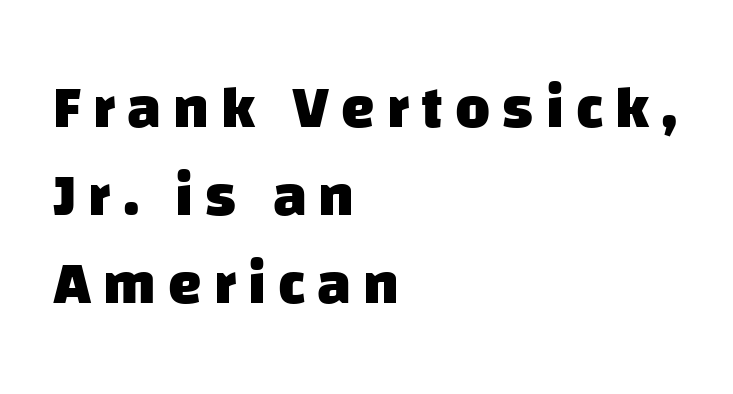
Q: Is the text bold? A: Yes.
Q: Is the typeface a serif or a sans-serif typeface? A: Sans-serif.
Q: Is the text underlined? A: No.
Q: How is the paragraph aligned? A: Left-aligned.
Q: Is the spacing between letters normal or unusually wide? A: Unusually wide.
Q: Is the spacing between lines tight, normal or loose? A: Normal.
Q: Width (condensed, normal, or wide)? A: Normal.
Q: Stroke contrast? A: Low.
Q: x-height? A: Large.
Q: Monospaced? A: No.
